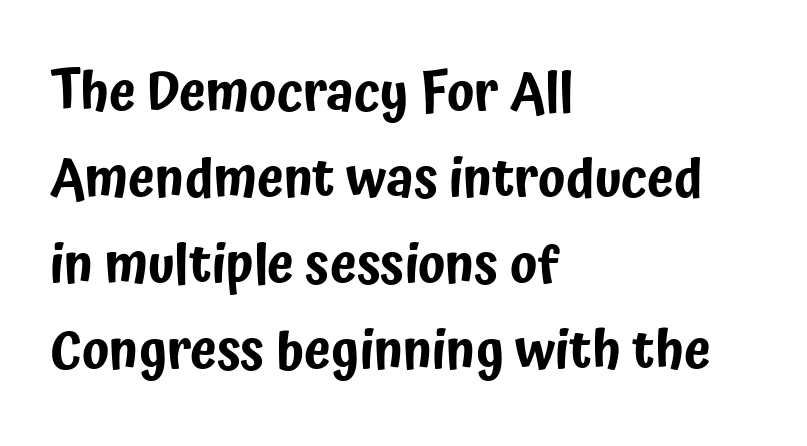
Q: Is the text italic (slanted)? A: No, it is upright.
Q: Is the typeface a serif or a sans-serif typeface? A: Sans-serif.
Q: Is the text underlined? A: No.
Q: How is the paragraph aligned? A: Left-aligned.
Q: Is the spacing between letters normal or unusually wide? A: Normal.
Q: Is the spacing between lines tight, normal or loose? A: Normal.
Q: Width (condensed, normal, or wide)? A: Condensed.
Q: Stroke contrast? A: Low.
Q: x-height? A: Medium.
Q: Monospaced? A: No.
